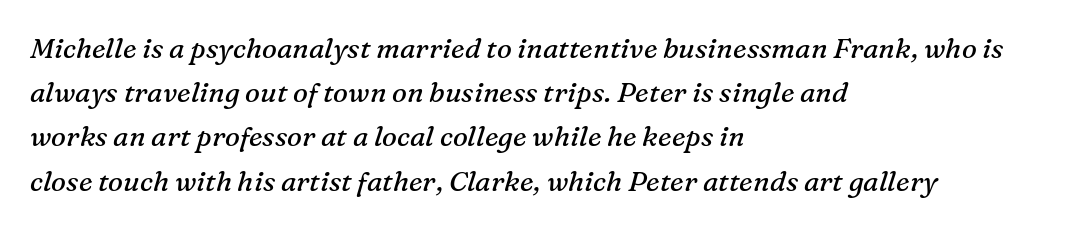
Q: Is the text bold? A: No.
Q: Is the text italic (slanted)? A: Yes, it leans right by about 16 degrees.
Q: Is the typeface a serif or a sans-serif typeface? A: Serif.
Q: Is the text underlined? A: No.
Q: How is the paragraph aligned? A: Left-aligned.
Q: Is the spacing between letters normal or unusually wide? A: Normal.
Q: Is the spacing between lines tight, normal or loose? A: Normal.
Q: Width (condensed, normal, or wide)? A: Normal.
Q: Stroke contrast? A: Medium.
Q: x-height? A: Medium.
Q: Monospaced? A: No.
